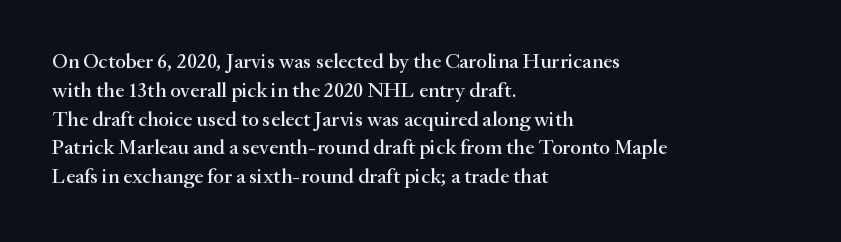
The compositor pushed each line to the left boundary. The strip under each line holds only bare page. When letters stand straight like this, we call the style roman or upright. Letter spacing: default. In terms of leading, this rendering sits right in the middle.
